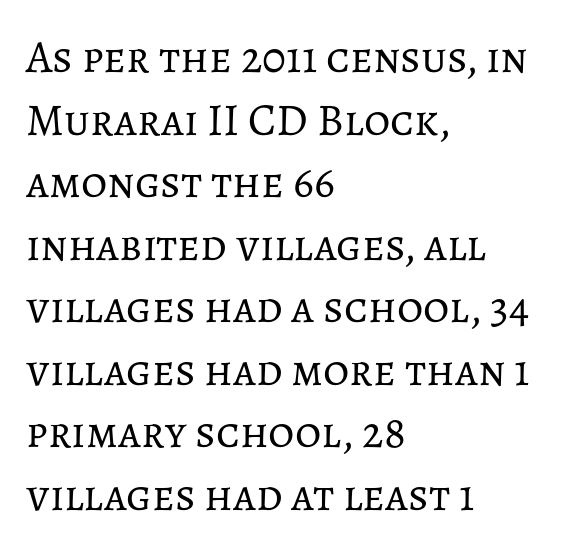
{"italic": "no", "bold": "no", "weight": "regular", "width": "normal", "stroke_contrast": "low", "x_height": "medium", "monospaced": "no", "underline": "no", "align": "left", "line_spacing": "normal", "line_spacing_ratio": 1.39, "letter_spacing": "normal", "letter_spacing_em": 0.0, "glyph_px": 45}
